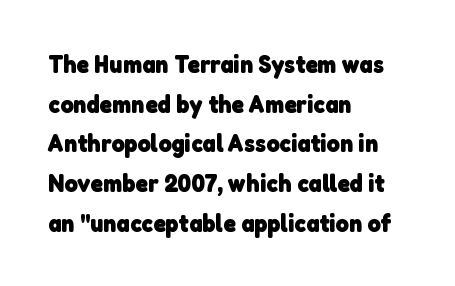
Q: Is the text bold? A: Yes.
Q: Is the text underlined? A: No.
Q: How is the paragraph aligned? A: Left-aligned.
Q: Is the spacing between letters normal or unusually wide? A: Normal.
Q: Is the spacing between lines tight, normal or loose? A: Normal.
